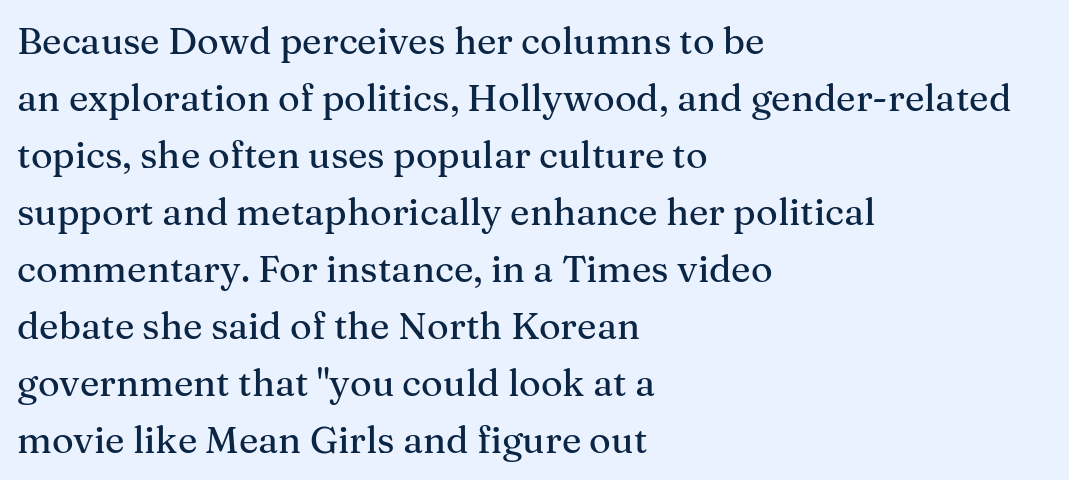
Q: Is the text italic (slanted)? A: No, it is upright.
Q: Is the typeface a serif or a sans-serif typeface? A: Serif.
Q: Is the text underlined? A: No.
Q: How is the paragraph aligned? A: Left-aligned.
Q: Is the spacing between letters normal or unusually wide? A: Normal.
Q: Is the spacing between lines tight, normal or loose? A: Normal.
Q: Width (condensed, normal, or wide)? A: Normal.
Q: Stroke contrast? A: Medium.
Q: x-height? A: Medium.
Q: Monospaced? A: No.
